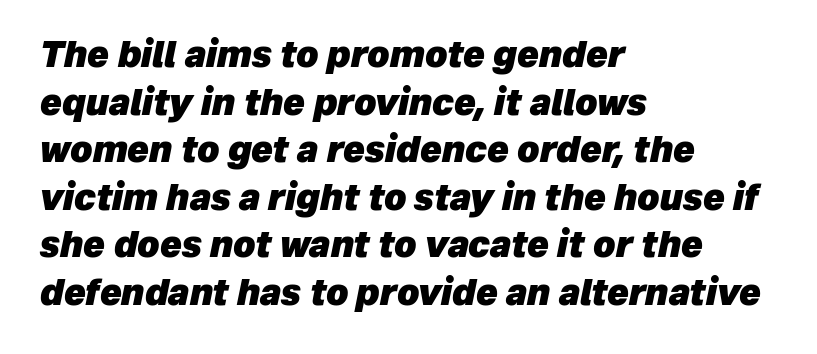
The image shows 35 px heavy type, italic (leaning right); set left-aligned, normal line spacing (1.36x), normal letter spacing, not underlined; low stroke contrast and a medium x-height.
